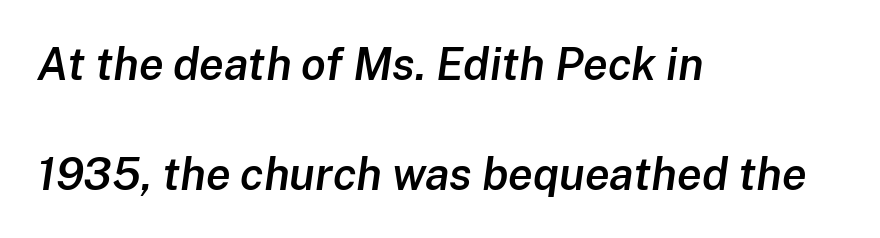
The image shows 45 px semibold type, italic (leaning right); set left-aligned, loose line spacing (2.44x), normal letter spacing, not underlined; low stroke contrast and a medium x-height.
